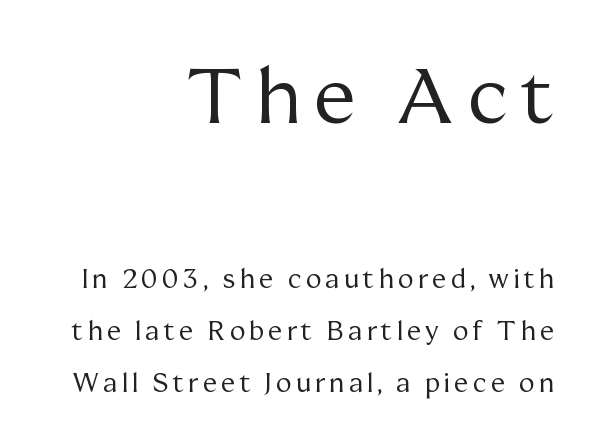
Q: Is the text bold? A: No.
Q: Is the text italic (slanted)? A: No, it is upright.
Q: Is the typeface a serif or a sans-serif typeface? A: Serif.
Q: Is the text underlined? A: No.
Q: How is the paragraph aligned? A: Right-aligned.
Q: Is the spacing between lines tight, normal or loose? A: Loose.
Q: Which block of text is set in a larger size, the first (top) or the second (bottom)? A: The first (top) one.
Q: Width (condensed, normal, or wide)? A: Normal.
Q: Stroke contrast? A: Medium.
Q: x-height? A: Medium.
Q: Monospaced? A: No.
